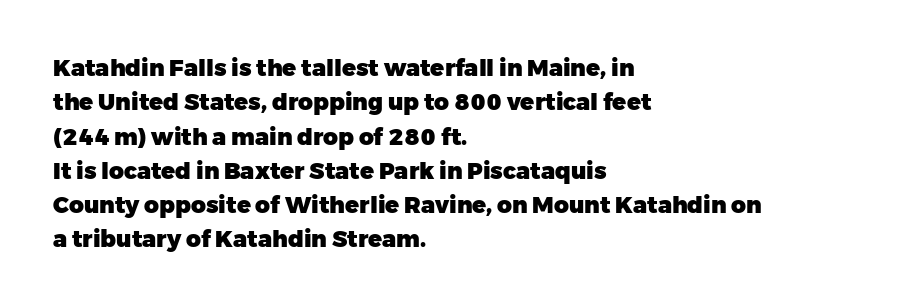
Q: Is the text bold? A: Yes.
Q: Is the text italic (slanted)? A: No, it is upright.
Q: Is the text underlined? A: No.
Q: How is the paragraph aligned? A: Left-aligned.
Q: Is the spacing between letters normal or unusually wide? A: Normal.
Q: Is the spacing between lines tight, normal or loose? A: Normal.
